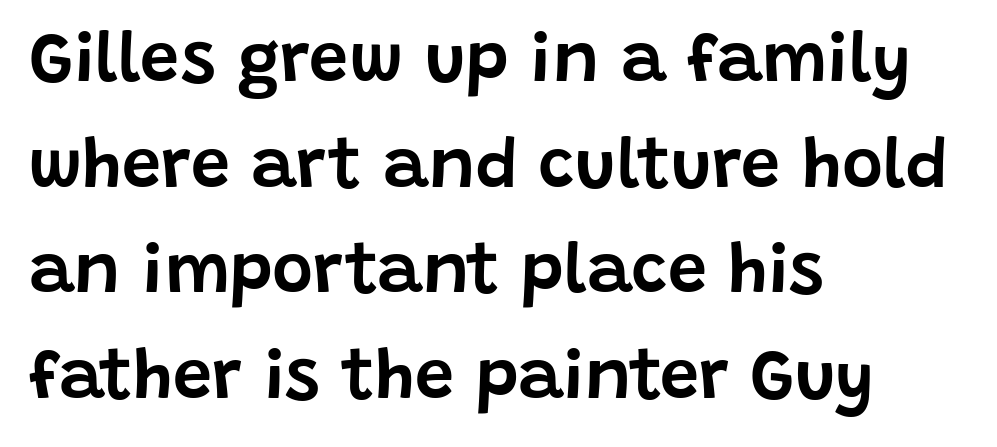
{"serif": "no", "italic": "no", "width": "normal", "stroke_contrast": "low", "x_height": "large", "monospaced": "no", "underline": "no", "align": "left", "line_spacing": "normal", "line_spacing_ratio": 1.51, "letter_spacing": "normal", "letter_spacing_em": 0.0, "glyph_px": 70}
